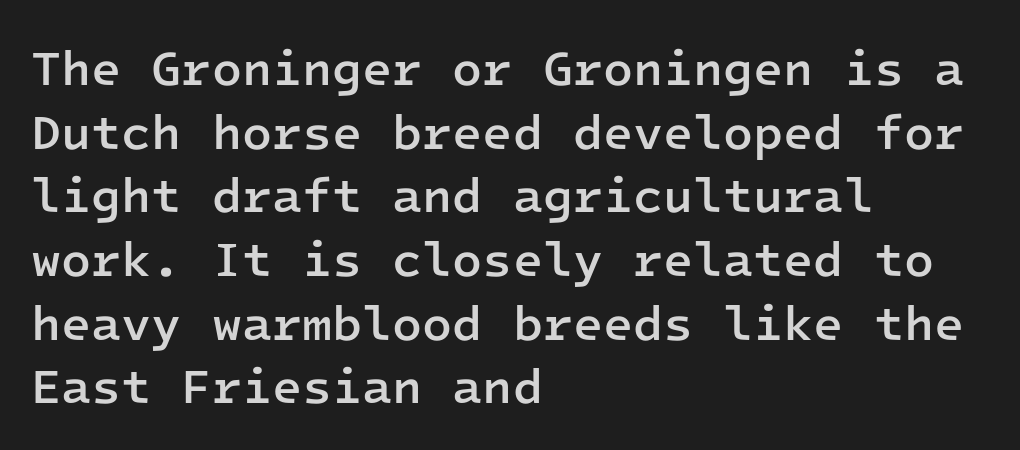
Q: Is the text bold? A: Semi-bold.
Q: Is the text italic (slanted)? A: No, it is upright.
Q: Is the typeface a serif or a sans-serif typeface? A: Sans-serif.
Q: Is the text underlined? A: No.
Q: How is the paragraph aligned? A: Left-aligned.
Q: Is the spacing between letters normal or unusually wide? A: Normal.
Q: Is the spacing between lines tight, normal or loose? A: Normal.
Q: Width (condensed, normal, or wide)? A: Normal.
Q: Stroke contrast? A: Low.
Q: x-height? A: Medium.
Q: Monospaced? A: Yes.
